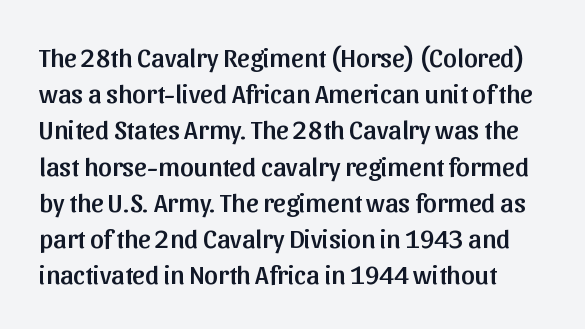
Caption: standard tracking, unaltered. You can tell it's not italic because the verticals are truly vertical. Does the leading feel generous? No, just average. The foot of each line stays bare and open.
